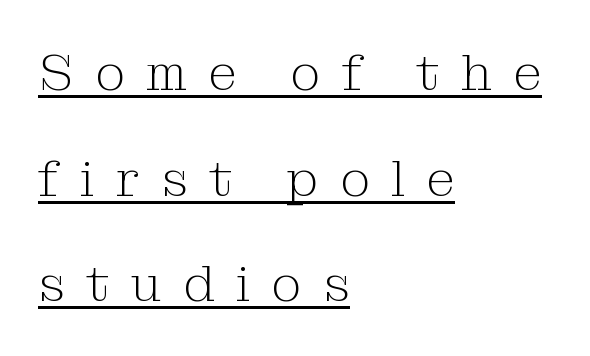
You can see a thin bar hugging the bottom of the glyphs. Reading down the block, your eye returns to a fixed left position each line. Characters remain perfectly vertical along every line. Counters stay open thanks to moderate or lighter strokes. A typesetter would call this proportional, since set widths differ per character. The gaps between neighbouring characters are conspicuously large.
